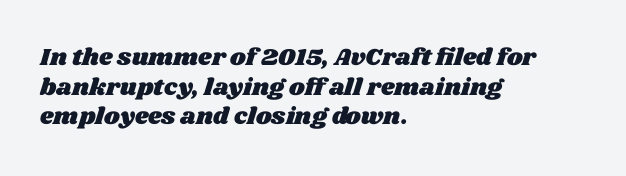
{"underline": "no", "align": "left", "line_spacing_ratio": 1.23, "letter_spacing": "normal", "letter_spacing_em": 0.0, "glyph_px": 24}
